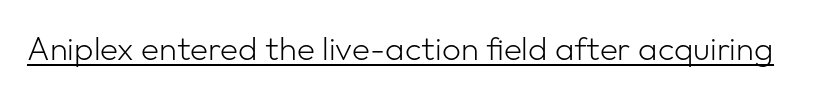
Unlike italic type, these characters show no tilt at all. Do the characters align in a grid? No, the font is proportional. Ink coverage per letter is moderate at most. Nothing sits at the stroke ends, so this counts as sans-serif. Quick note: underline on. These lines keep a tight, regular rhythm from letter to letter.
